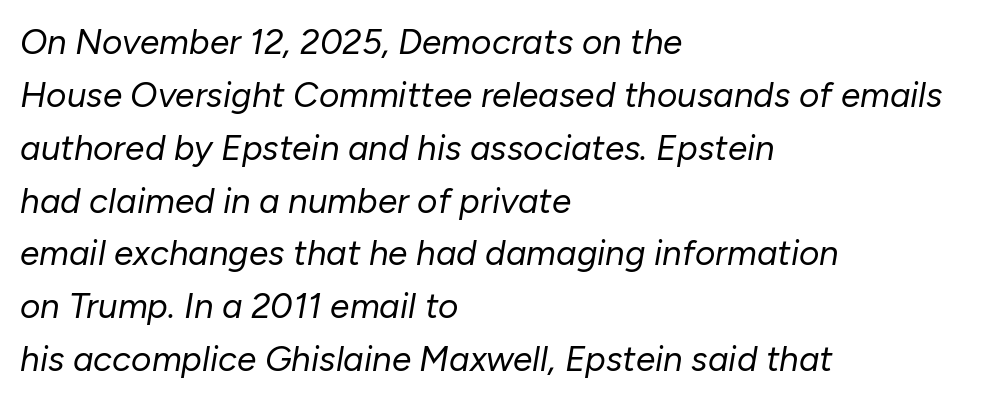
The image shows 35 px regular-weight type, italic (leaning right); set left-aligned, normal line spacing (1.51x), normal letter spacing, not underlined; low stroke contrast and a medium x-height.
